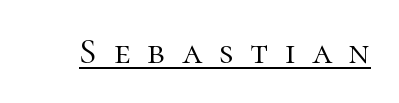
Q: Is the text bold? A: No.
Q: Is the text italic (slanted)? A: No, it is upright.
Q: Is the typeface a serif or a sans-serif typeface? A: Serif.
Q: Is the text underlined? A: Yes.
Q: Is the spacing between letters normal or unusually wide? A: Unusually wide.
Q: Width (condensed, normal, or wide)? A: Normal.
Q: Stroke contrast? A: High.
Q: x-height? A: Medium.
Q: Monospaced? A: No.
